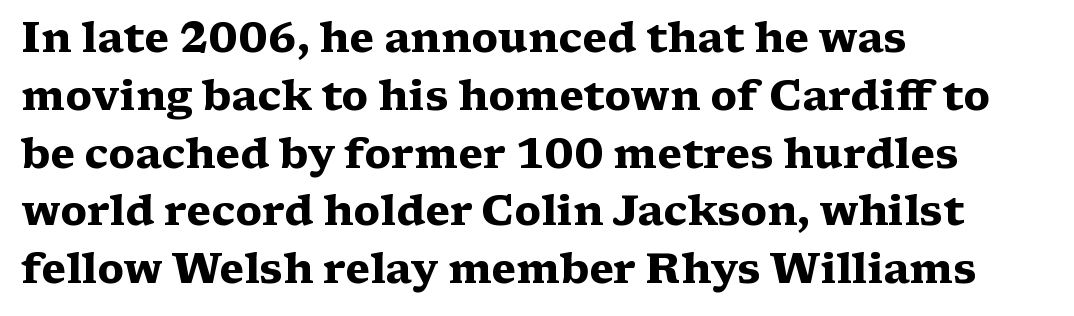
You can tell it's not italic because the verticals are truly vertical. This rendering features lettering with no underline. Is this a fixed-width face? No — the glyphs have proportional, varying widths. The passage shown is emphatically bold. The face used here is rendered with its standard letterfit.
